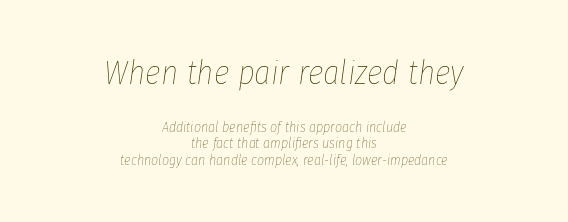
The image shows 33 px thin, condensed type, italic (leaning right); set centered, line spacing 1.17x, normal letter spacing, not underlined; the first (top) block is 2.36x larger; low stroke contrast and a medium x-height.
